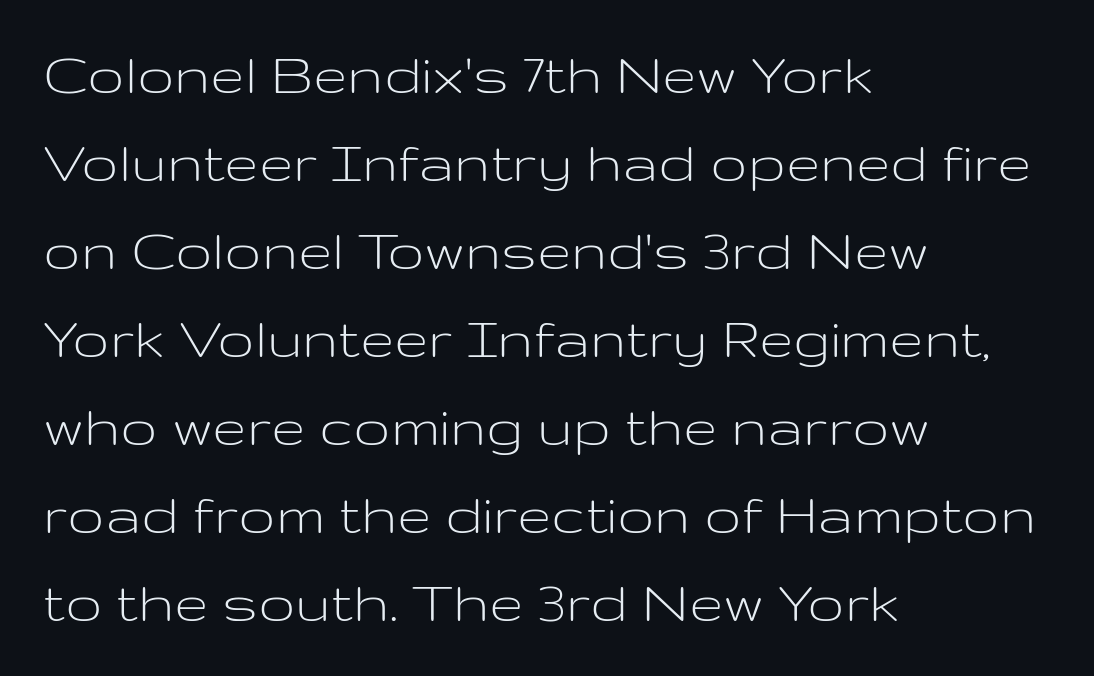
Reading down the column, the eye jumps a familiar distance to each next line. Spacing between characters is what you'd get straight out of the box. Does the type have serifs? No, each stem ends abruptly. Is the type heavy? It reads as light-to-regular instead. The rag falls on the right side of this text block. Bare-footed words on every line.
